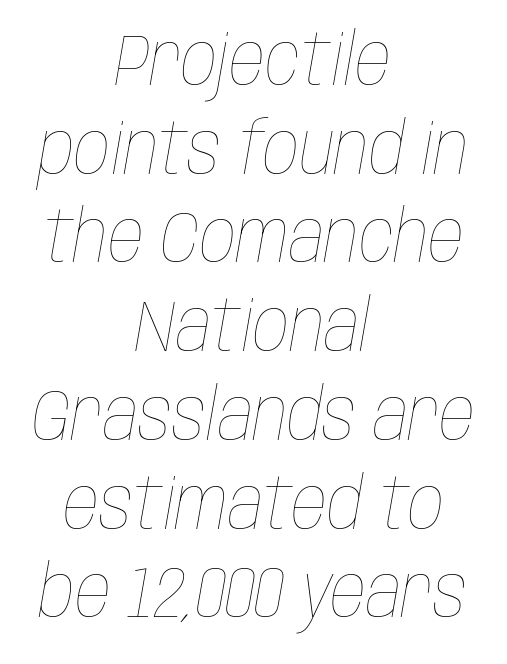
Q: Is the text bold? A: No.
Q: Is the text italic (slanted)? A: Yes, it leans right by about 10 degrees.
Q: Is the text underlined? A: No.
Q: How is the paragraph aligned? A: Centered.
Q: Is the spacing between letters normal or unusually wide? A: Normal.
Q: Is the spacing between lines tight, normal or loose? A: Normal.
Q: Width (condensed, normal, or wide)? A: Condensed.
Q: Stroke contrast? A: Low.
Q: x-height? A: Large.
Q: Monospaced? A: No.
